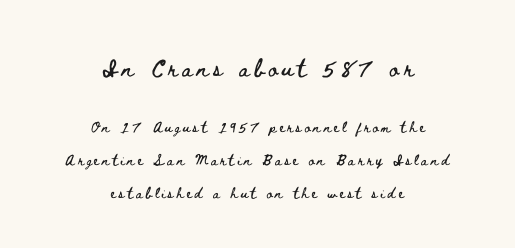
The image shows 22 px text type; set centered, loose line spacing (2.35x), unusually wide letter spacing (+0.2 em), not underlined; the first (top) block is 1.57x larger.
